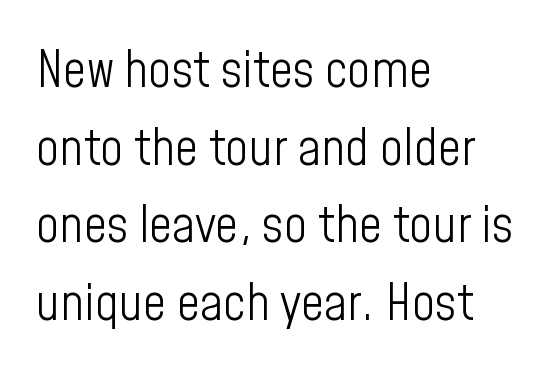
{"serif": "no", "italic": "no", "bold": "no", "weight": "light", "width": "condensed", "stroke_contrast": "low", "x_height": "medium", "monospaced": "no", "underline": "no", "align": "left", "line_spacing": "normal", "line_spacing_ratio": 1.52, "letter_spacing": "normal", "letter_spacing_em": 0.0, "glyph_px": 51}
